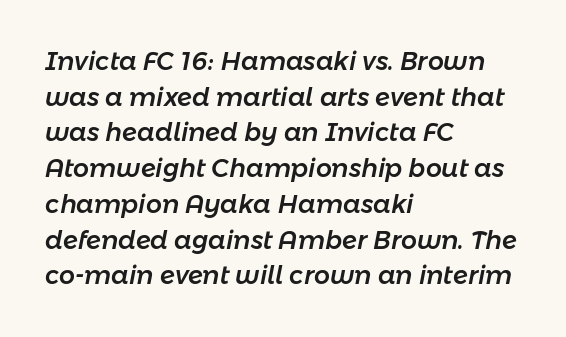
Q: Is the text italic (slanted)? A: Yes, it leans right by about 11 degrees.
Q: Is the text underlined? A: No.
Q: How is the paragraph aligned? A: Left-aligned.
Q: Is the spacing between letters normal or unusually wide? A: Normal.
Q: Is the spacing between lines tight, normal or loose? A: Normal.
